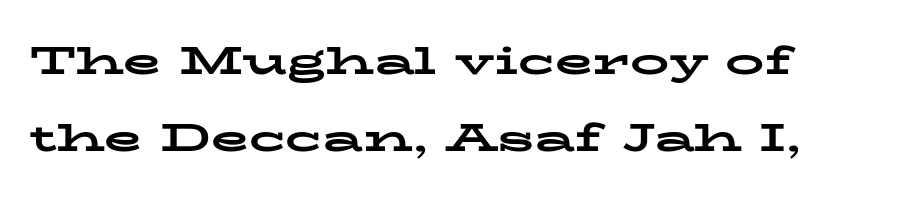
{"serif": "yes", "italic": "no", "bold": "yes", "weight": "bold", "width": "wide", "stroke_contrast": "low", "x_height": "medium", "monospaced": "no", "underline": "no", "align": "left", "line_spacing": "loose", "line_spacing_ratio": 1.97, "letter_spacing": "normal", "letter_spacing_em": 0.0, "glyph_px": 39}
